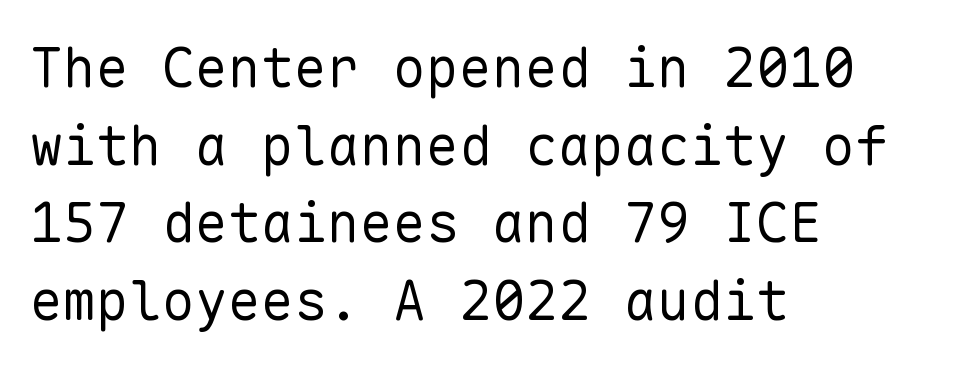
Unmarked baselines from the first word to the last. Caption: face not bold, strokes unweighted. This block has exactly the height ordinary leading produces. What stands out about the letter spacing? Nothing — it is the standard amount. Posture: upright roman.
